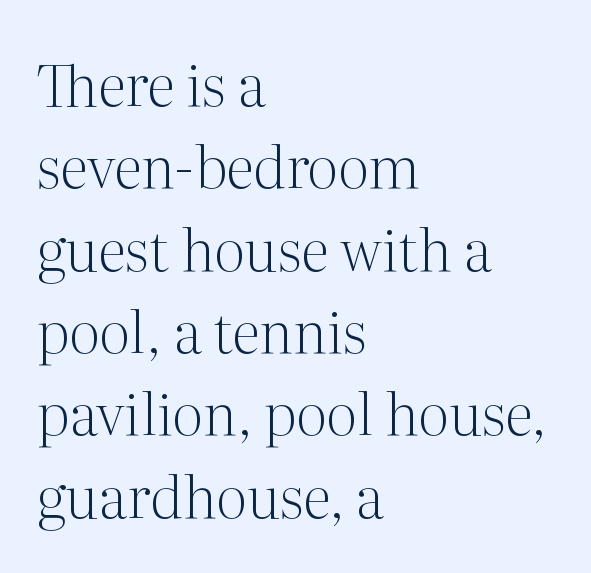
Q: Is the text bold? A: No.
Q: Is the text italic (slanted)? A: No, it is upright.
Q: Is the typeface a serif or a sans-serif typeface? A: Serif.
Q: Is the text underlined? A: No.
Q: How is the paragraph aligned? A: Left-aligned.
Q: Is the spacing between letters normal or unusually wide? A: Normal.
Q: Is the spacing between lines tight, normal or loose? A: Normal.
Q: Width (condensed, normal, or wide)? A: Normal.
Q: Stroke contrast? A: Medium.
Q: x-height? A: Medium.
Q: Monospaced? A: No.
